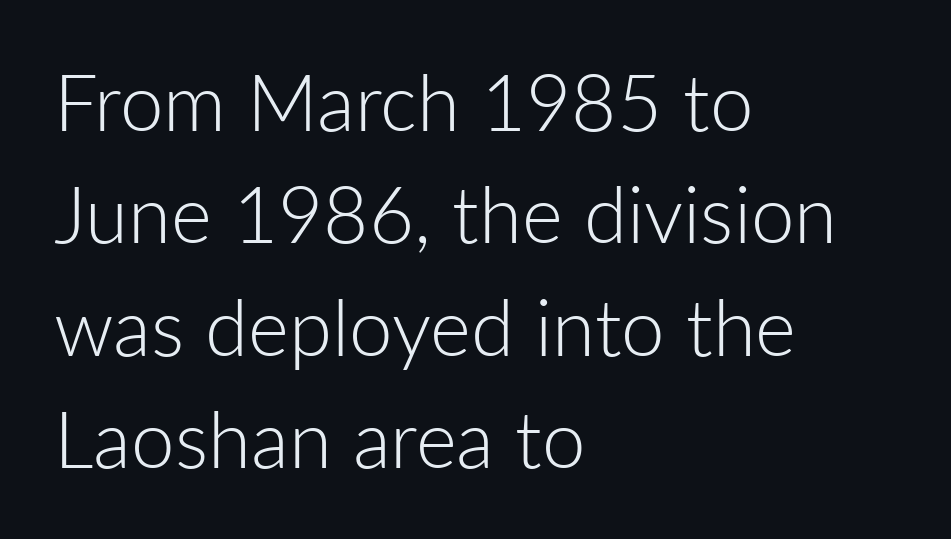
All the whitespace from short lines collects on the right. Upright lettering throughout. Letterform terminals end flat and unadorned throughout the passage. These glyphs show unthickened strokes, regular width or finer.
